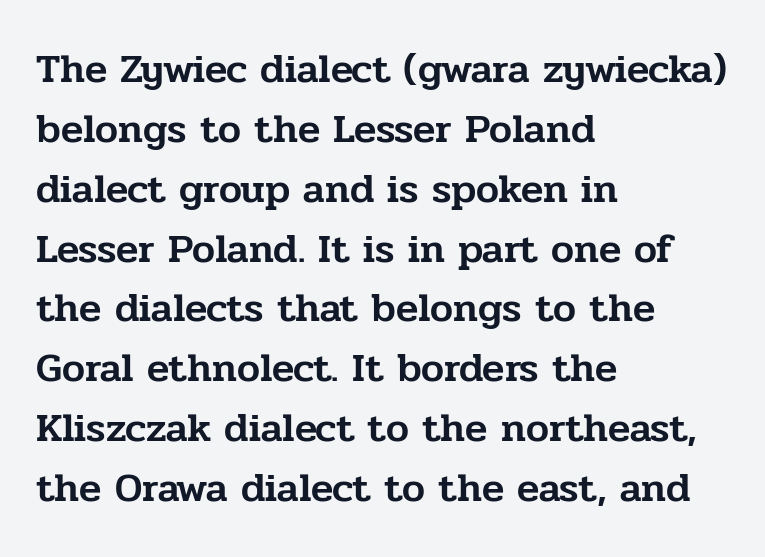
{"serif": "yes", "italic": "no", "width": "normal", "stroke_contrast": "low", "x_height": "medium", "monospaced": "no", "underline": "no", "align": "left", "line_spacing": "normal", "line_spacing_ratio": 1.46, "letter_spacing": "normal", "letter_spacing_em": 0.0, "glyph_px": 41}
